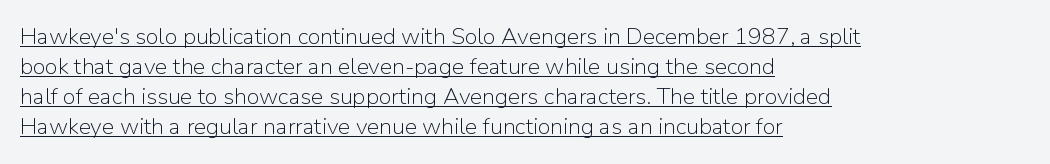
The image shows 23 px text type, upright; set left-aligned, normal line spacing (1.31x), normal letter spacing, underlined.
